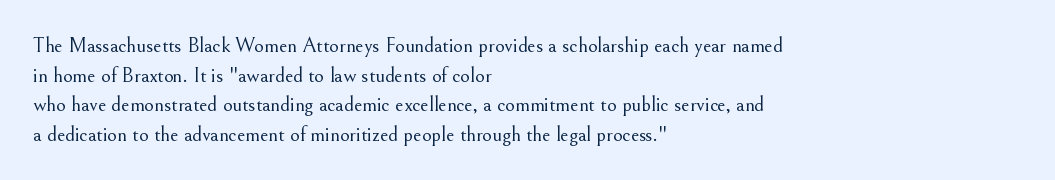
Q: Is the text bold? A: No.
Q: Is the text italic (slanted)? A: No, it is upright.
Q: Is the text underlined? A: No.
Q: How is the paragraph aligned? A: Left-aligned.
Q: Is the spacing between letters normal or unusually wide? A: Normal.
Q: Is the spacing between lines tight, normal or loose? A: Normal.
